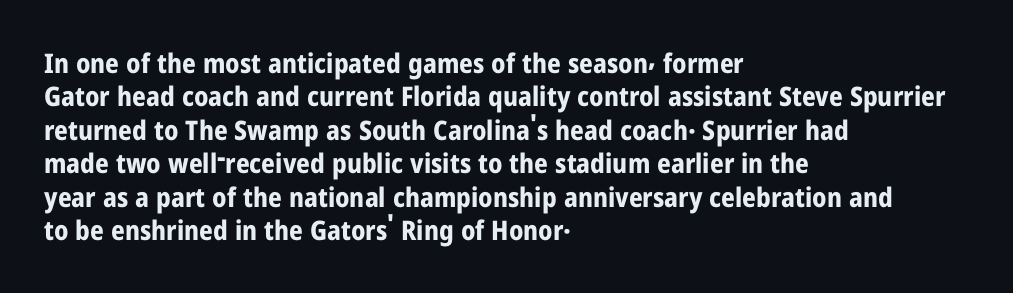
There is no visible air inserted between adjacent glyphs. Compared with a centered layout, this one pins lines to the left instead. The strokes are fattened all the way to bold. A typesetter would mark this as roman, not italic. The words here are not underlined.
